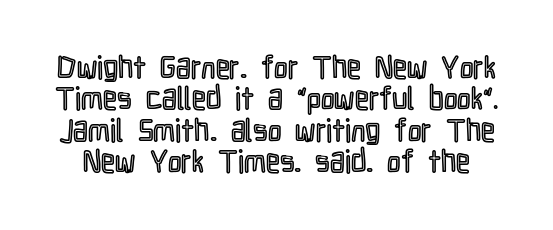
The image shows 31 px condensed type, upright; set tight line spacing (1.01x), normal letter spacing, not underlined; a medium x-height.
